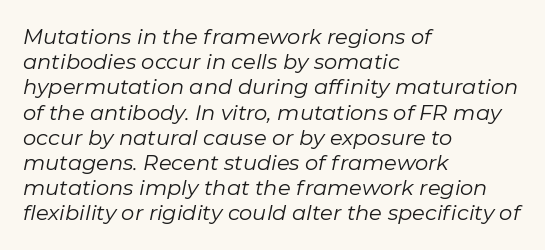
The image shows 21 px text type, italic (leaning right); set left-aligned, line spacing 1.2x, normal letter spacing, not underlined.
